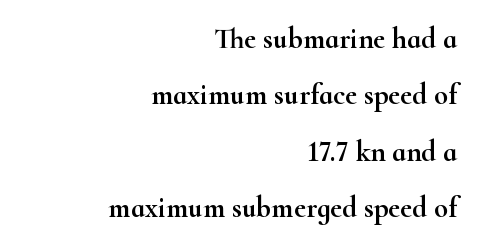
Q: Is the text italic (slanted)? A: No, it is upright.
Q: Is the typeface a serif or a sans-serif typeface? A: Serif.
Q: Is the text underlined? A: No.
Q: How is the paragraph aligned? A: Right-aligned.
Q: Is the spacing between letters normal or unusually wide? A: Normal.
Q: Is the spacing between lines tight, normal or loose? A: Loose.
Q: Width (condensed, normal, or wide)? A: Wide.
Q: Stroke contrast? A: High.
Q: x-height? A: Small.
Q: Monospaced? A: No.
